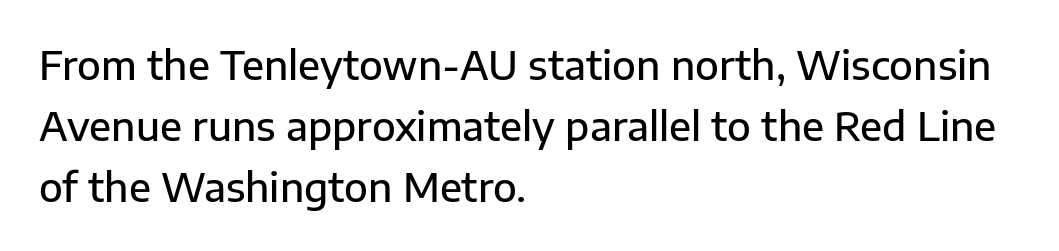
{"serif": "no", "italic": "no", "bold": "semi", "weight": "semibold", "width": "normal", "stroke_contrast": "low", "x_height": "medium", "monospaced": "no", "underline": "no", "align": "left", "line_spacing": "normal", "line_spacing_ratio": 1.57, "letter_spacing": "normal", "letter_spacing_em": 0.0, "glyph_px": 39}
